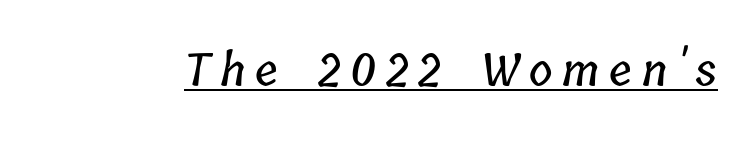
These characters rest on top of a visible drawn line. The rendering uses natural spacing where letterforms have individual widths. Caption: expanded tracking, letters set apart.
